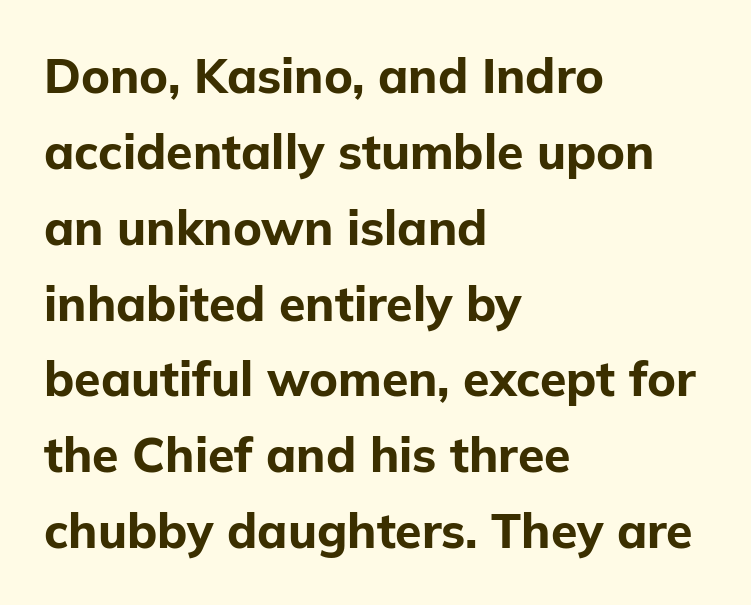
{"serif": "no", "italic": "no", "bold": "yes", "weight": "bold", "width": "normal", "stroke_contrast": "low", "x_height": "medium", "monospaced": "no", "underline": "no", "align": "left", "line_spacing": "normal", "line_spacing_ratio": 1.58, "letter_spacing": "normal", "letter_spacing_em": 0.0, "glyph_px": 48}
